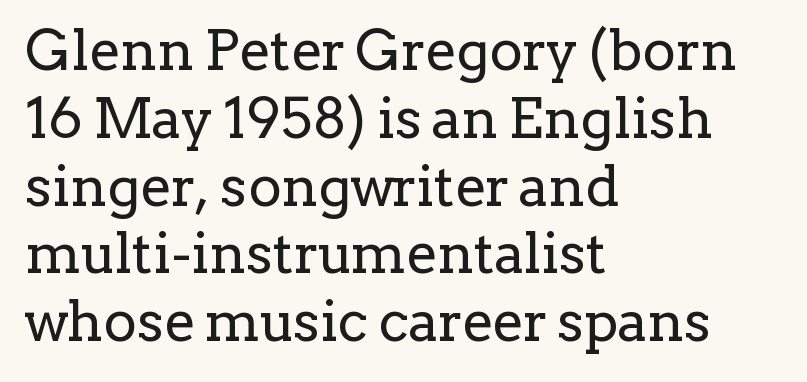
The image shows 56 px regular-weight serif type, upright; set left-aligned, line spacing 1.21x, normal letter spacing, not underlined; low stroke contrast and a medium x-height.
